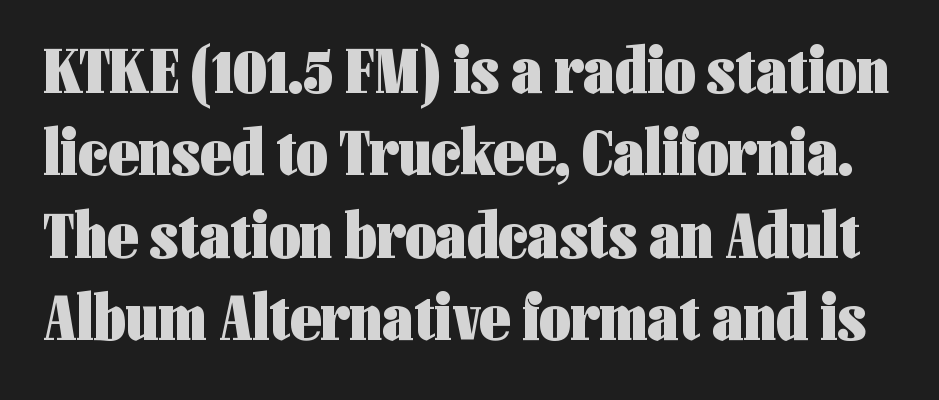
The image shows 67 px heavy, condensed sans-serif type, upright; set line spacing 1.23x, normal letter spacing, not underlined; low stroke contrast and a medium x-height.
